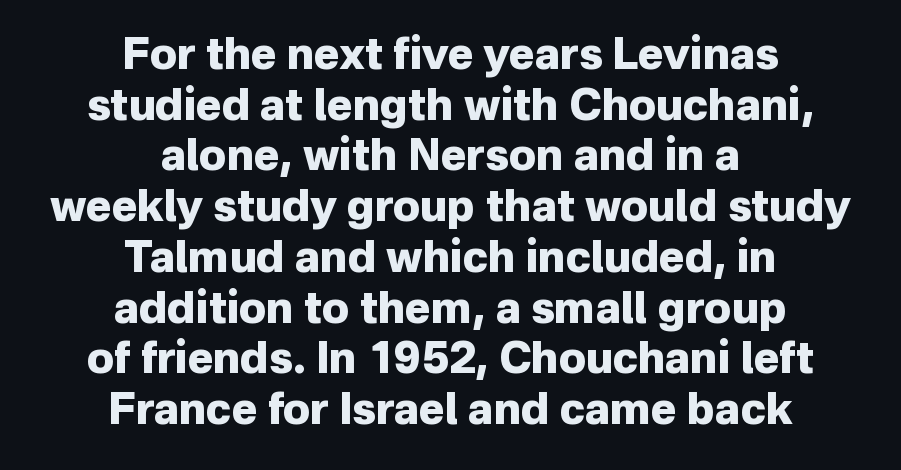
Q: Is the text bold? A: Yes.
Q: Is the text italic (slanted)? A: No, it is upright.
Q: Is the typeface a serif or a sans-serif typeface? A: Sans-serif.
Q: Is the text underlined? A: No.
Q: How is the paragraph aligned? A: Centered.
Q: Is the spacing between letters normal or unusually wide? A: Normal.
Q: Width (condensed, normal, or wide)? A: Normal.
Q: Stroke contrast? A: Low.
Q: x-height? A: Medium.
Q: Monospaced? A: No.
